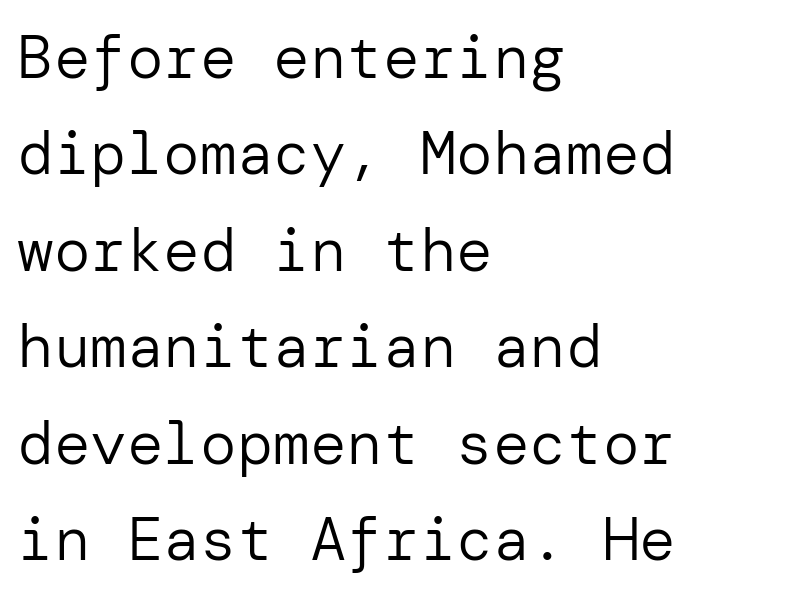
{"serif": "no", "italic": "no", "bold": "no", "weight": "regular", "width": "normal", "stroke_contrast": "low", "x_height": "medium", "underline": "no", "align": "left", "line_spacing": "normal", "line_spacing_ratio": 1.58, "letter_spacing": "normal", "letter_spacing_em": 0.0, "glyph_px": 61}
